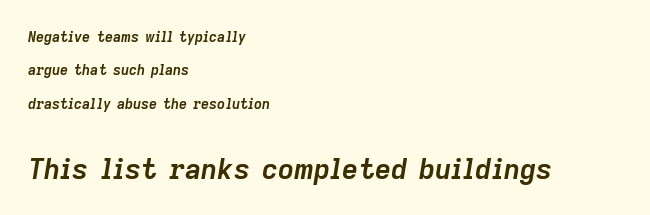
Q: Is the text bold? A: Yes.
Q: Is the text italic (slanted)? A: Yes, it leans right by about 9 degrees.
Q: Is the text underlined? A: No.
Q: How is the paragraph aligned? A: Left-aligned.
Q: Is the spacing between letters normal or unusually wide? A: Normal.
Q: Is the spacing between lines tight, normal or loose? A: Loose.
Q: Which block of text is set in a larger size, the first (top) or the second (bottom)? A: The second (bottom) one.
Q: Width (condensed, normal, or wide)? A: Normal.
Q: Stroke contrast? A: Low.
Q: x-height? A: Medium.
Q: Monospaced? A: No.
